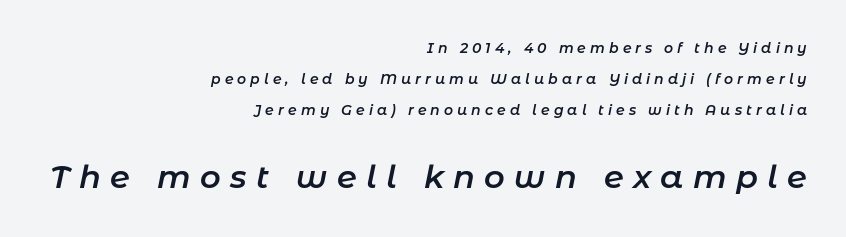
This rendering uses right alignment, leaving the left contour irregular. Typesetter's note: demi weight, one step under bold. Loosely led — the rows are spread out. An italicized treatment has been applied to the whole sample. The rendering inserts visible extra space after every character. The specimen omits any rule beneath the text block's lines.
